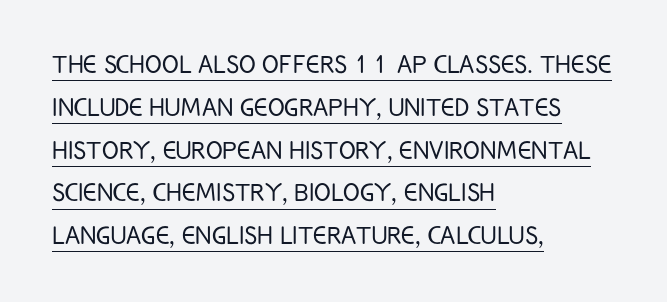
Vertical spacing — default. The characters are drawn with everyday or finer stroke widths. Here the designer chose a conventional face with non-uniform glyph widths. Glyph-to-glyph distance matches everyday printed text. These lines stack with their left ends in a neat column.
